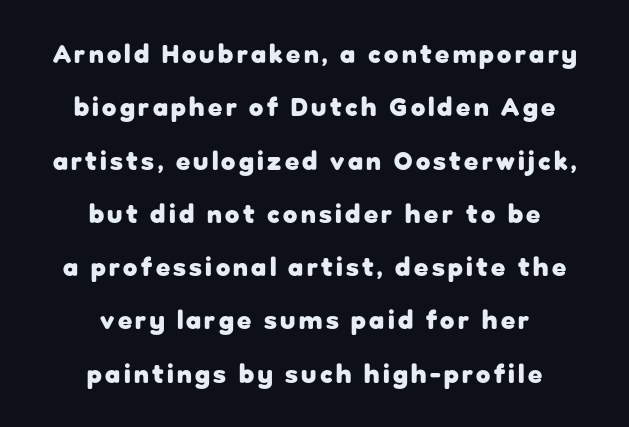
Q: Is the text bold? A: Yes.
Q: Is the text italic (slanted)? A: No, it is upright.
Q: Is the text underlined? A: No.
Q: How is the paragraph aligned? A: Centered.
Q: Is the spacing between lines tight, normal or loose? A: Loose.
